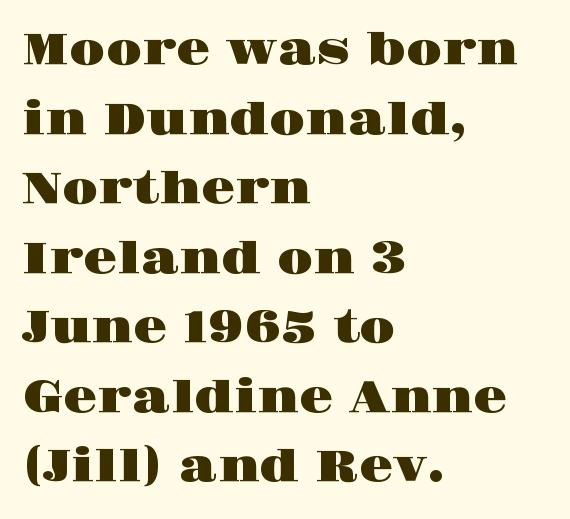
{"serif": "yes", "italic": "no", "width": "wide", "stroke_contrast": "high", "x_height": "large", "monospaced": "no", "underline": "no", "align": "left", "line_spacing": "normal", "line_spacing_ratio": 1.58, "letter_spacing": "normal", "letter_spacing_em": 0.0, "glyph_px": 44}
